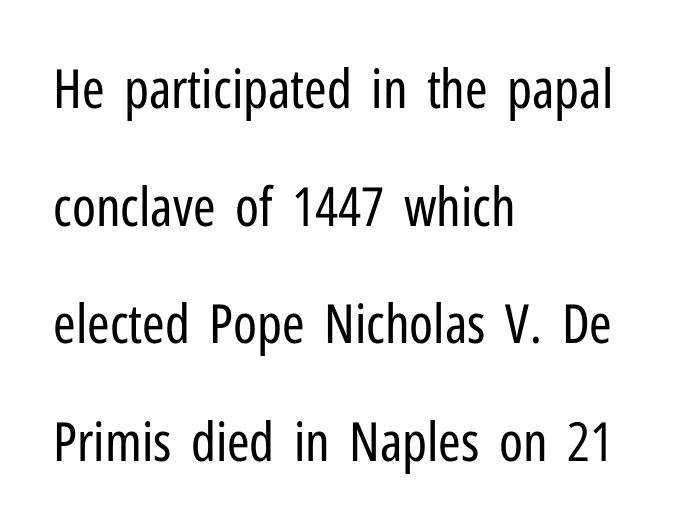
The image shows 54 px regular-weight, condensed sans-serif type, upright; set left-aligned, loose line spacing (2.18x), normal letter spacing, not underlined; low stroke contrast and a medium x-height.
